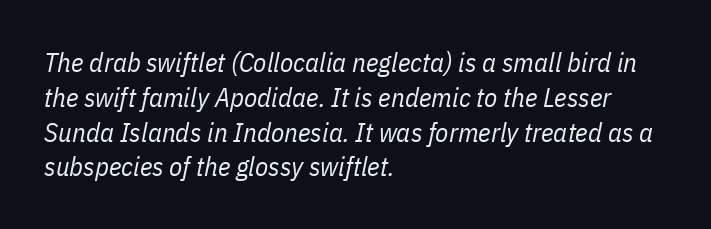
{"italic": "yes", "lean": "right", "slant_degrees": 11, "bold": "no", "underline": "no", "align": "left", "line_spacing": "normal", "line_spacing_ratio": 1.29, "letter_spacing": "normal", "letter_spacing_em": 0.0, "glyph_px": 27}
